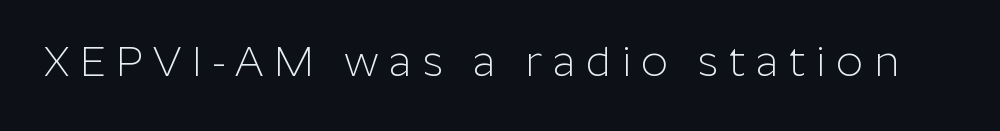
{"serif": "no", "italic": "no", "bold": "no", "weight": "light", "width": "normal", "stroke_contrast": "low", "x_height": "medium", "monospaced": "no", "underline": "no", "letter_spacing": "wide", "letter_spacing_em": 0.25, "glyph_px": 42}
